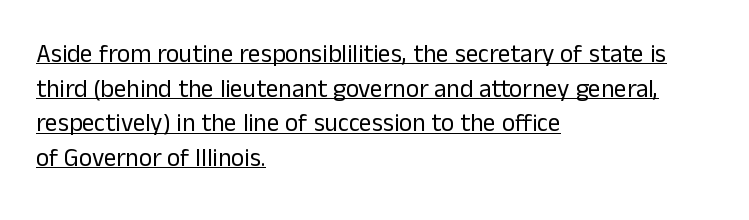
Regular leading. The strokes are not fattened; the text isn't bold. Emphasis is given by a line drawn under the lettering. Tracking here is standard; glyphs follow each other at the usual distance. Characters remain perfectly vertical along every line.
